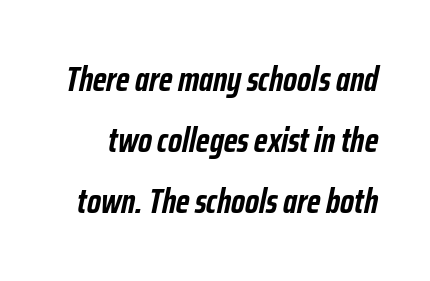
Is the type slanted? Yes — the strokes lean at a clear angle. Thick stems and heavy bowls — unmistakably bold. This sample uses plain, unmodified letter spacing. Plain, unruled lines of type.
